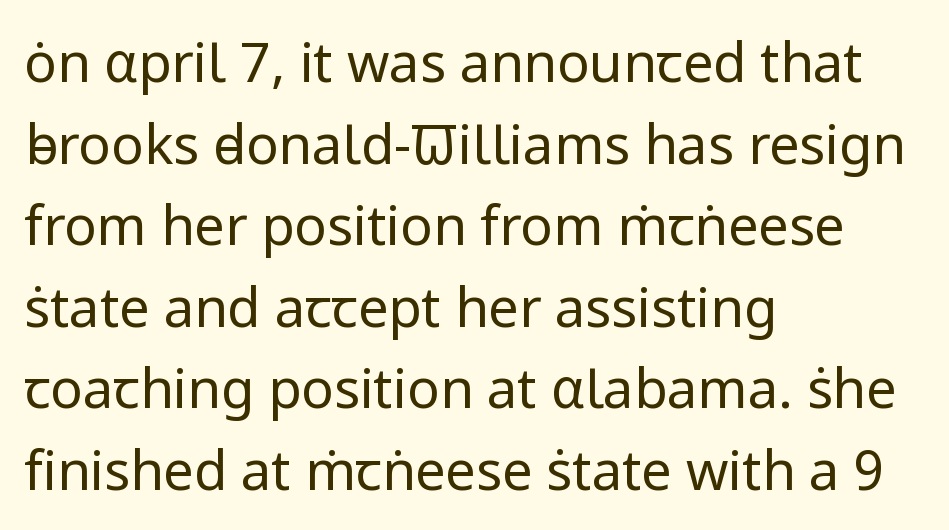
Typeset ragged right — the left edge is the straight one. What stands out about the letter spacing? Nothing — it is the standard amount. Grotesque or geometric, the face here clearly has no serifs. Think of a printed novel: that variable character pitch is what you see here. The line-height multiplier appears to be the usual default.
